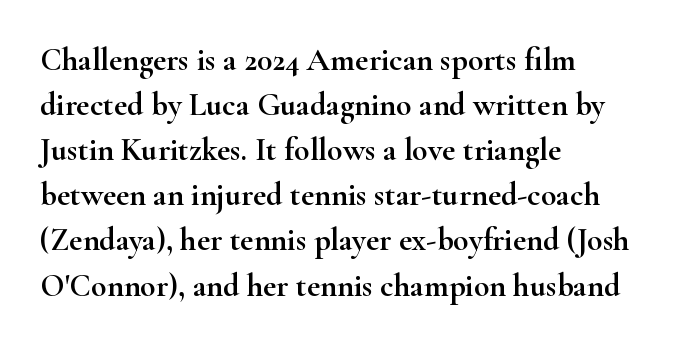
The image shows 32 px wide serif type, upright; set left-aligned, normal line spacing (1.41x), normal letter spacing, not underlined; high stroke contrast and a small x-height.
